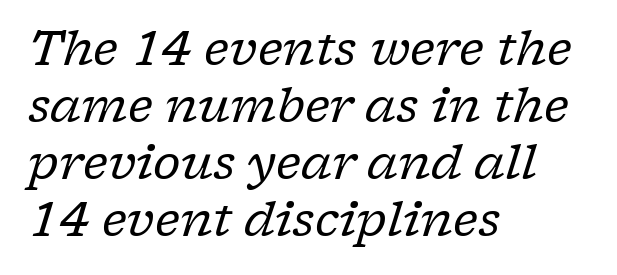
Decoration check: the copy has no underline. The designer went with a serif here, giving each stem small feet. In terms of letterspacing, this is plain default setting. The specimen reads as italic at a glance.
